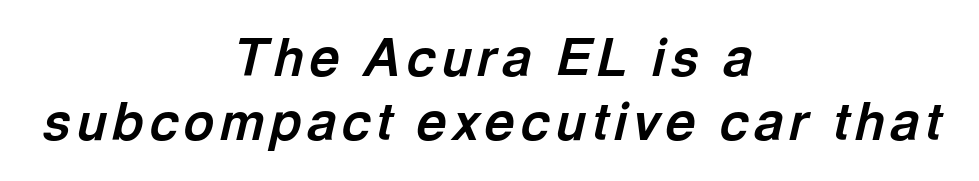
{"italic": "yes", "lean": "right", "slant_degrees": 13, "bold": "yes", "weight": "bold", "width": "normal", "x_height": "medium", "monospaced": "no", "underline": "no", "align": "center", "line_spacing_ratio": 1.24, "glyph_px": 52}
